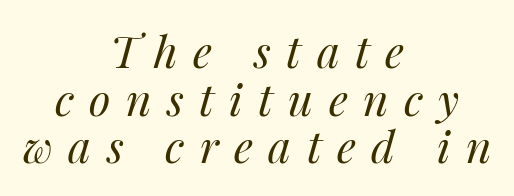
The image shows 44 px regular-weight type, italic (leaning right); set centered, tight line spacing (1.08x), unusually wide letter spacing (+0.35 em), not underlined; medium stroke contrast and a medium x-height.
